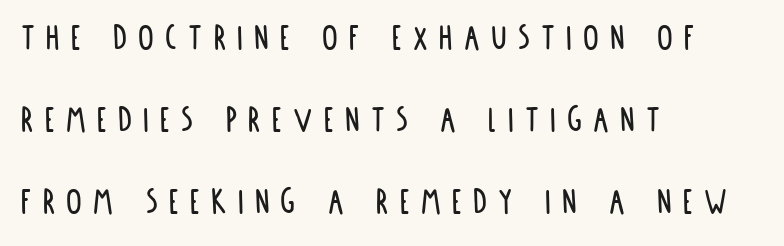
{"serif": "no", "italic": "no", "width": "condensed", "stroke_contrast": "low", "x_height": "large", "monospaced": "no", "underline": "no", "align": "left", "line_spacing": "loose", "line_spacing_ratio": 2.1, "letter_spacing": "wide", "letter_spacing_em": 0.29, "glyph_px": 39}
